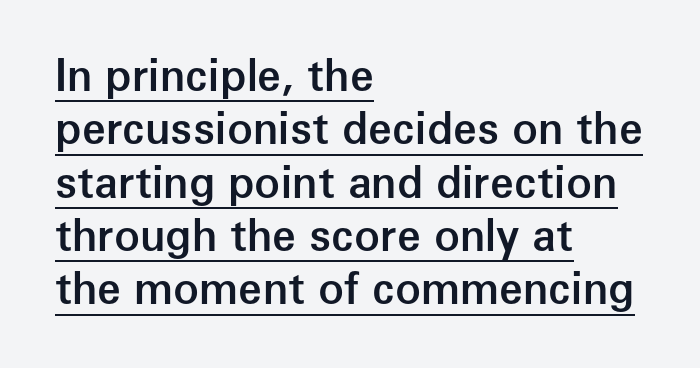
Q: Is the text bold? A: Semi-bold.
Q: Is the text italic (slanted)? A: No, it is upright.
Q: Is the typeface a serif or a sans-serif typeface? A: Sans-serif.
Q: Is the text underlined? A: Yes.
Q: How is the paragraph aligned? A: Left-aligned.
Q: Is the spacing between letters normal or unusually wide? A: Normal.
Q: Width (condensed, normal, or wide)? A: Normal.
Q: Stroke contrast? A: Low.
Q: x-height? A: Medium.
Q: Monospaced? A: No.
